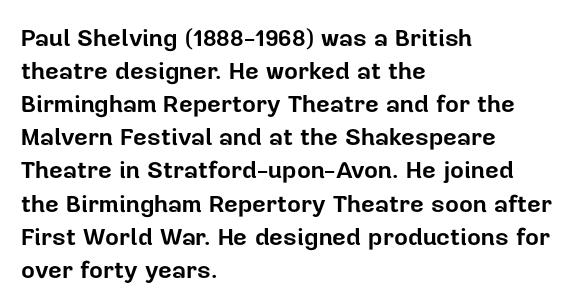
{"italic": "no", "bold": "yes", "underline": "no", "align": "left", "line_spacing": "normal", "line_spacing_ratio": 1.38, "letter_spacing": "normal", "letter_spacing_em": 0.0, "glyph_px": 24}
